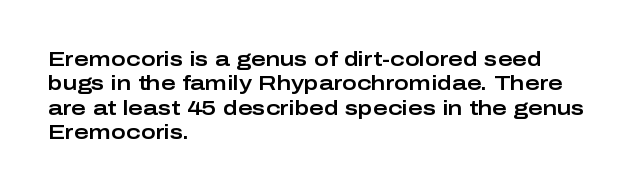
{"italic": "no", "underline": "no", "align": "left", "line_spacing_ratio": 1.22, "letter_spacing": "normal", "letter_spacing_em": 0.0, "glyph_px": 20}
